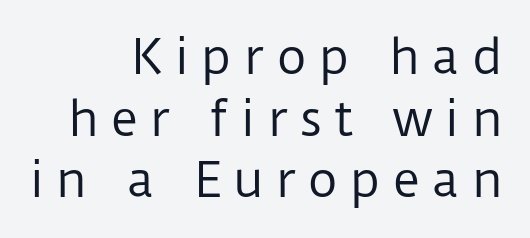
{"serif": "no", "italic": "no", "bold": "no", "weight": "regular", "width": "normal", "stroke_contrast": "low", "x_height": "medium", "monospaced": "no", "underline": "no", "align": "right", "line_spacing": "normal", "line_spacing_ratio": 1.31, "letter_spacing": "wide", "letter_spacing_em": 0.25, "glyph_px": 47}
